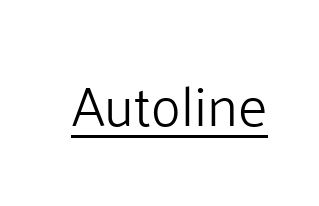
{"serif": "no", "italic": "no", "bold": "no", "weight": "light", "width": "normal", "stroke_contrast": "low", "x_height": "medium", "monospaced": "no", "underline": "yes", "letter_spacing": "normal", "letter_spacing_em": 0.0, "glyph_px": 56}
